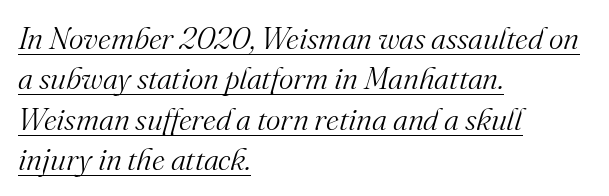
{"serif": "yes", "italic": "yes", "lean": "right", "slant_degrees": 16, "bold": "no", "weight": "light", "width": "normal", "stroke_contrast": "medium", "x_height": "small", "monospaced": "no", "underline": "yes", "align": "left", "line_spacing": "normal", "line_spacing_ratio": 1.3, "letter_spacing": "normal", "letter_spacing_em": 0.0, "glyph_px": 31}
